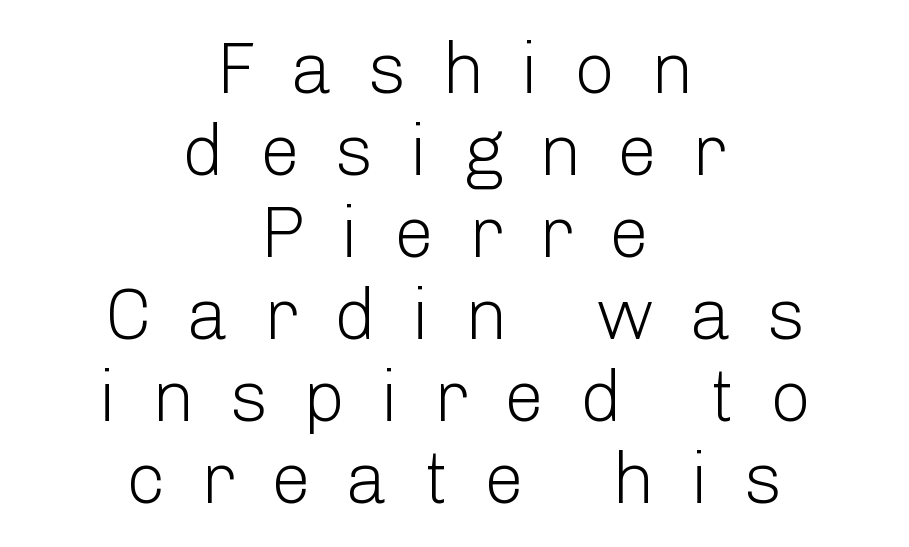
The image shows 72 px light sans-serif type, upright; set centered, tight line spacing (1.14x), unusually wide letter spacing (+0.49 em), not underlined; low stroke contrast and a medium x-height.
